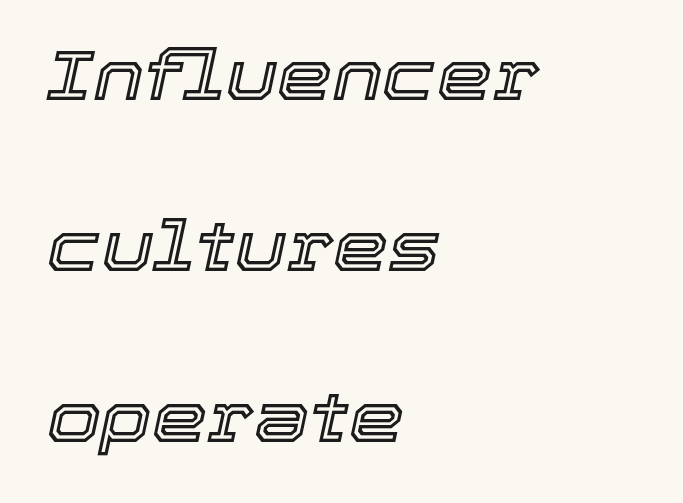
{"italic": "yes", "lean": "right", "slant_degrees": 12, "width": "normal", "x_height": "medium", "monospaced": "no", "underline": "no", "align": "left", "line_spacing": "loose", "line_spacing_ratio": 2.44, "letter_spacing": "normal", "letter_spacing_em": 0.0, "glyph_px": 70}
